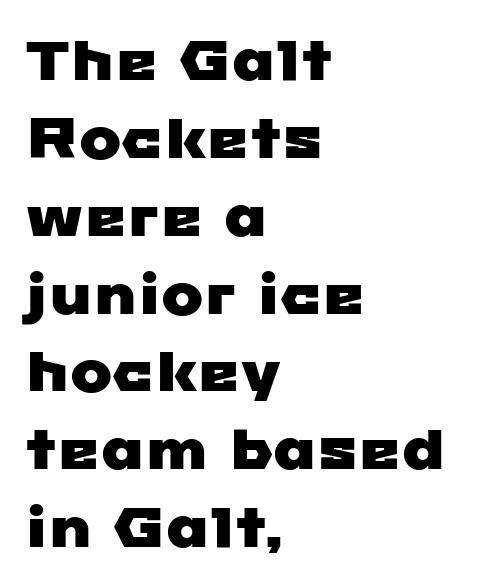
The image shows 56 px wide sans-serif type; set left-aligned, normal line spacing (1.39x), normal letter spacing, not underlined; low stroke contrast and a medium x-height.
